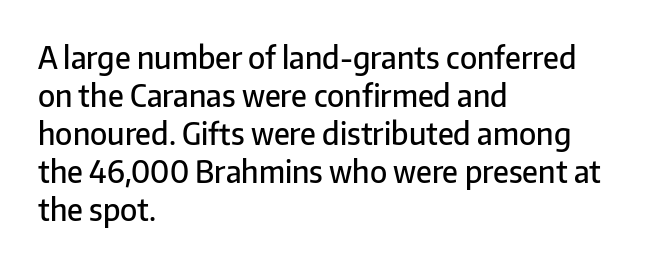
A roman cut, with each character standing at attention. In terms of weight, the rendering is demibold, just under bold. Each new line begins a customary step beneath the previous one. Inter-character spacing is left at the font's built-in metrics. Character widths vary here, with narrow letters taking less room than wide ones.
